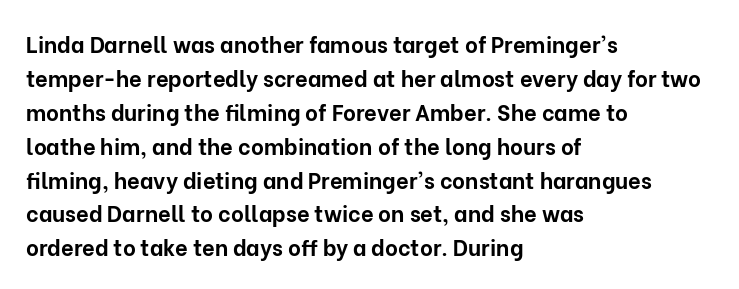
The image shows 22 px bold type, upright; set left-aligned, normal line spacing (1.54x), normal letter spacing, not underlined.
